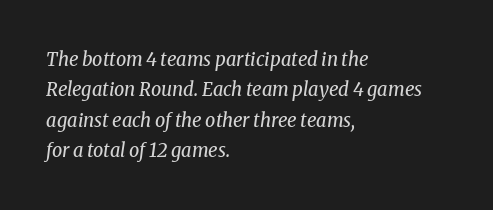
{"italic": "yes", "lean": "right", "slant_degrees": 8, "bold": "no", "underline": "no", "align": "left", "line_spacing": "normal", "line_spacing_ratio": 1.52, "letter_spacing": "normal", "letter_spacing_em": 0.0, "glyph_px": 20}
